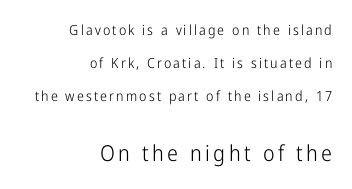
{"italic": "no", "bold": "no", "underline": "no", "align": "right", "line_spacing": "loose", "line_spacing_ratio": 2.37, "larger_block": "second", "size_ratio": 1.57, "glyph_px": 22}
